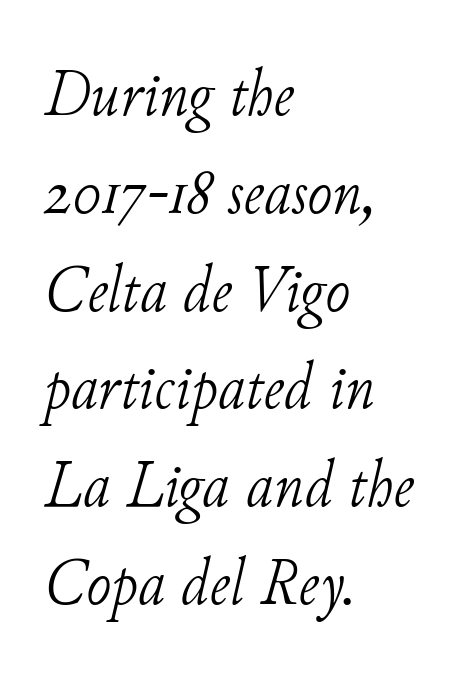
Q: Is the text bold? A: No.
Q: Is the text italic (slanted)? A: Yes, it leans right by about 11 degrees.
Q: Is the typeface a serif or a sans-serif typeface? A: Serif.
Q: Is the text underlined? A: No.
Q: How is the paragraph aligned? A: Left-aligned.
Q: Is the spacing between letters normal or unusually wide? A: Normal.
Q: Is the spacing between lines tight, normal or loose? A: Normal.
Q: Width (condensed, normal, or wide)? A: Normal.
Q: Stroke contrast? A: Low.
Q: x-height? A: Small.
Q: Monospaced? A: No.
